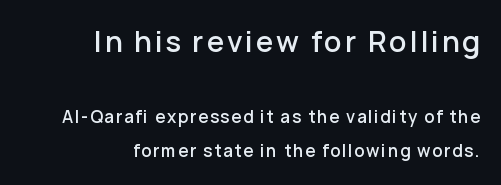
{"serif": "no", "italic": "no", "width": "normal", "stroke_contrast": "low", "x_height": "medium", "monospaced": "no", "underline": "no", "align": "right", "line_spacing": "loose", "line_spacing_ratio": 2.05, "larger_block": "first", "size_ratio": 1.71, "glyph_px": 29}
